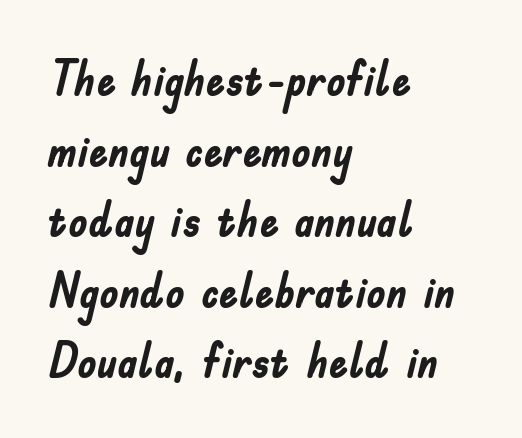
Q: Is the text bold? A: Yes.
Q: Is the text italic (slanted)? A: Yes.
Q: Is the typeface a serif or a sans-serif typeface? A: Sans-serif.
Q: Is the text underlined? A: No.
Q: How is the paragraph aligned? A: Left-aligned.
Q: Is the spacing between letters normal or unusually wide? A: Normal.
Q: Is the spacing between lines tight, normal or loose? A: Normal.
Q: Width (condensed, normal, or wide)? A: Condensed.
Q: Stroke contrast? A: Low.
Q: x-height? A: Small.
Q: Monospaced? A: No.
